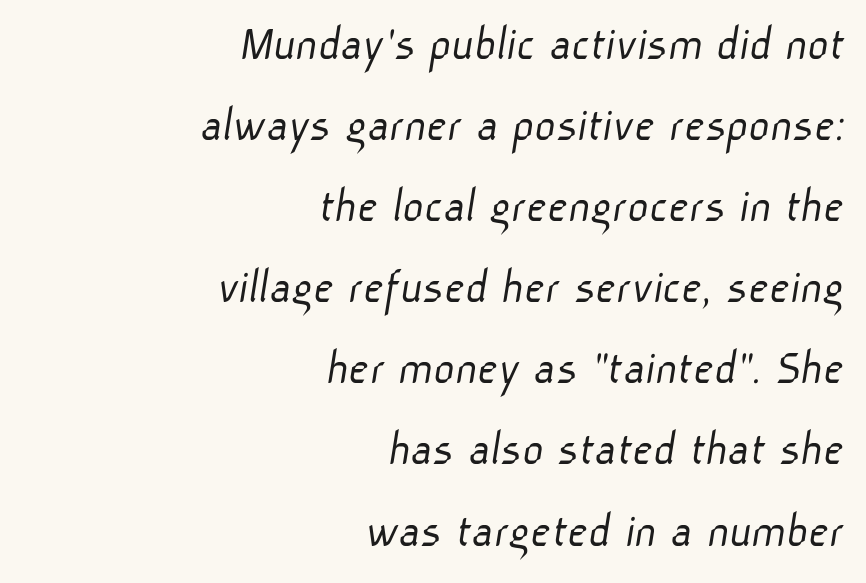
The image shows 51 px light sans-serif type; set right-aligned, normal line spacing (1.59x), normal letter spacing, not underlined; low stroke contrast and a medium x-height.
